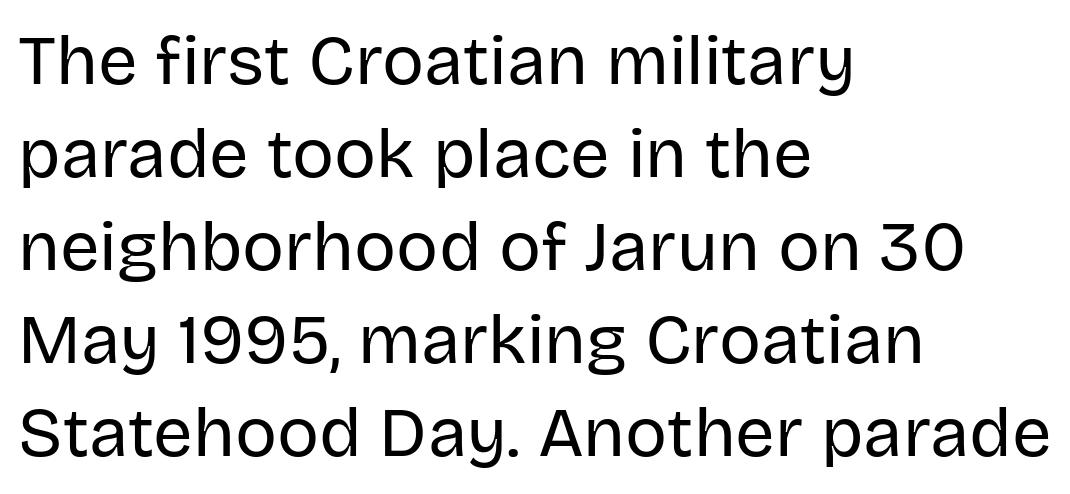
The image shows 70 px regular-weight sans-serif type, upright; set left-aligned, normal line spacing (1.33x), normal letter spacing, not underlined; low stroke contrast and a large x-height.
